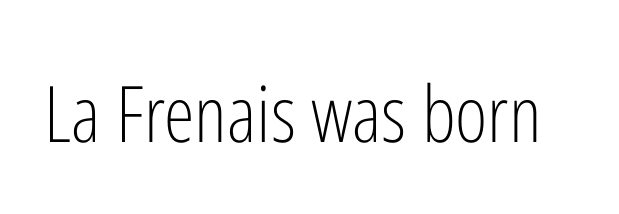
The image shows 78 px light, condensed sans-serif type, upright; set normal letter spacing, not underlined; low stroke contrast and a medium x-height.
